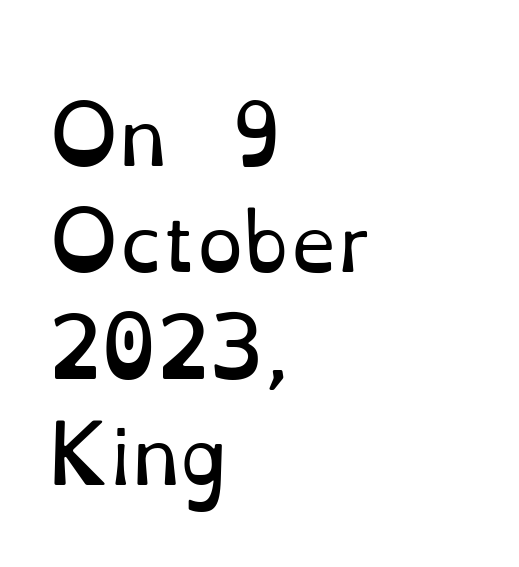
The image shows 75 px regular-weight serif type, upright; set left-aligned, normal line spacing (1.42x), normal letter spacing, not underlined; low stroke contrast and a small x-height.
